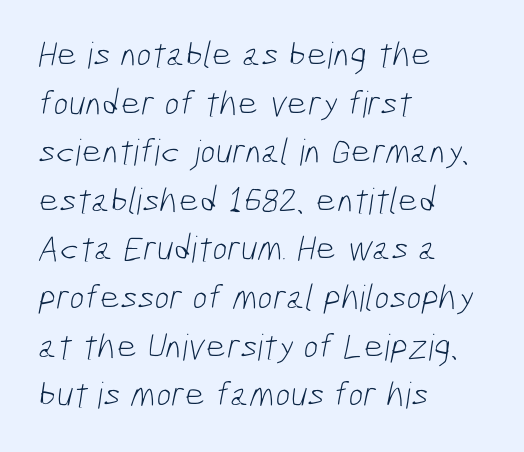
The text was rendered using a sans face with plain stroke endings. Do the characters align in a grid? No, the font is proportional. The horizontal fit of the characters is conventional and even. Reading down the block, your eye returns to a fixed left position each line. Letters rest on an invisible, unmarked baseline. Quick note: interline space is typical.
